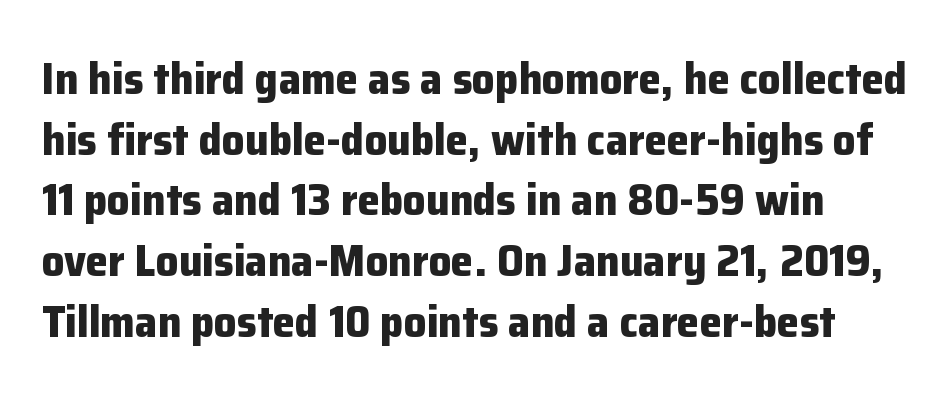
Q: Is the text bold? A: Yes.
Q: Is the text italic (slanted)? A: No, it is upright.
Q: Is the typeface a serif or a sans-serif typeface? A: Sans-serif.
Q: Is the text underlined? A: No.
Q: Is the spacing between letters normal or unusually wide? A: Normal.
Q: Is the spacing between lines tight, normal or loose? A: Normal.
Q: Width (condensed, normal, or wide)? A: Normal.
Q: Stroke contrast? A: Low.
Q: x-height? A: Medium.
Q: Monospaced? A: No.
